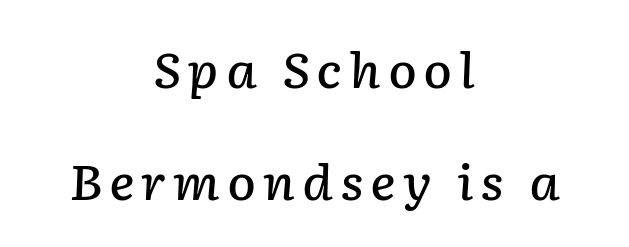
Q: Is the text bold? A: Semi-bold.
Q: Is the text italic (slanted)? A: Yes, it leans right by about 2 degrees.
Q: Is the text underlined? A: No.
Q: How is the paragraph aligned? A: Centered.
Q: Is the spacing between lines tight, normal or loose? A: Loose.
Q: Width (condensed, normal, or wide)? A: Normal.
Q: Stroke contrast? A: Low.
Q: x-height? A: Medium.
Q: Monospaced? A: No.
